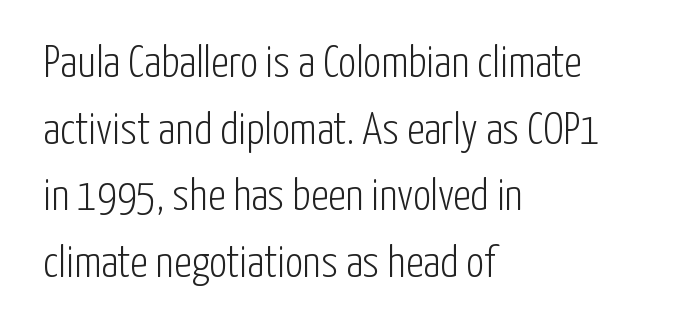
The image shows 45 px light, condensed sans-serif type, upright; set left-aligned, normal line spacing (1.48x), normal letter spacing, not underlined; low stroke contrast and a medium x-height.
